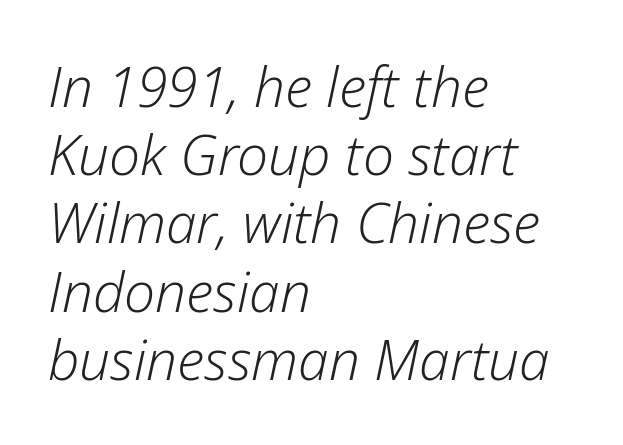
Horizontal alignment here is leftward, the default for most running prose. Descender tails drop into unmarked territory. Nothing heavy about these letters — not bold at all. These lines were composed using italics. Tracking here is standard; glyphs follow each other at the usual distance. Spacing verdict: proportional, widths tailored to each character.
